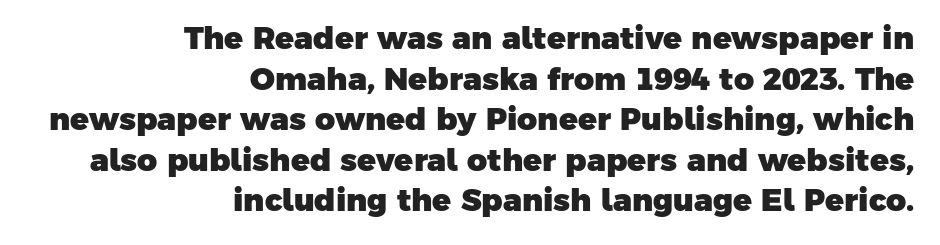
The image shows 31 px heavy sans-serif type; set right-aligned, normal line spacing (1.31x), normal letter spacing, not underlined; low stroke contrast and a medium x-height.
